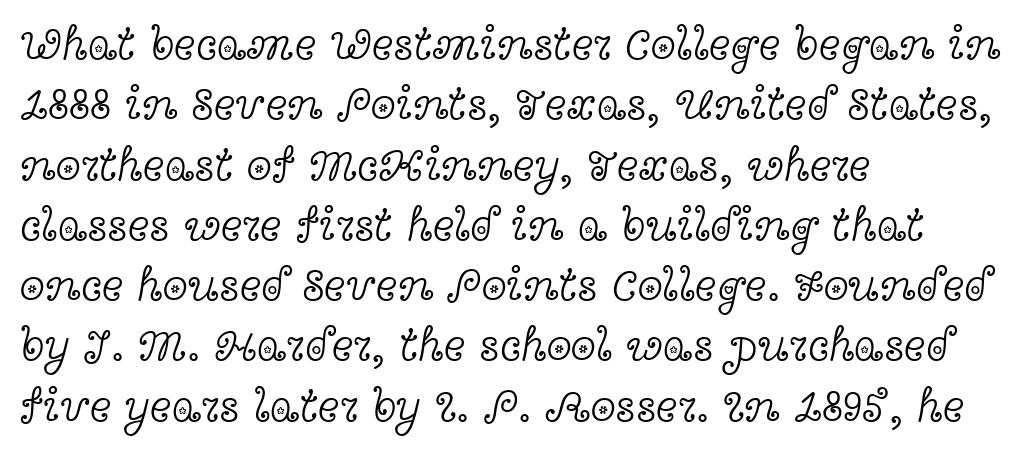
The image shows 46 px light, wide serif type; set left-aligned, normal line spacing (1.31x), normal letter spacing, not underlined; a medium x-height.
